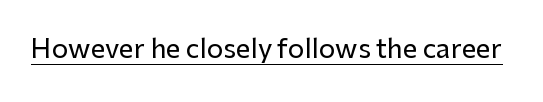
Posture: vertical. Is the letter spacing exaggerated? No — it looks like the ordinary default. These characters rest on top of a visible drawn line.
